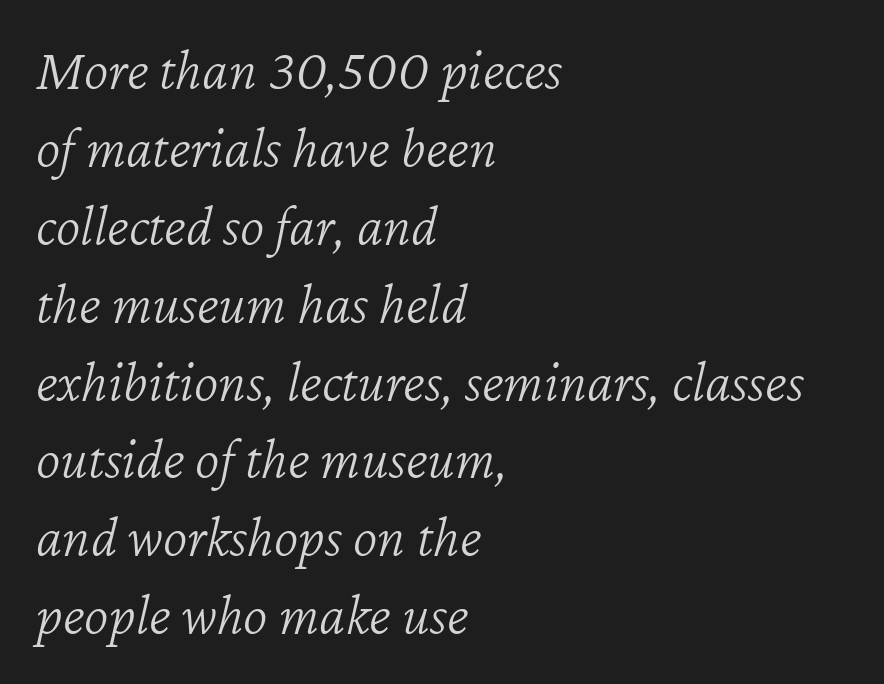
Q: Is the text bold? A: No.
Q: Is the text italic (slanted)? A: Yes, it leans right by about 12 degrees.
Q: Is the text underlined? A: No.
Q: How is the paragraph aligned? A: Left-aligned.
Q: Is the spacing between letters normal or unusually wide? A: Normal.
Q: Is the spacing between lines tight, normal or loose? A: Normal.
Q: Width (condensed, normal, or wide)? A: Normal.
Q: Stroke contrast? A: Low.
Q: x-height? A: Medium.
Q: Monospaced? A: No.
